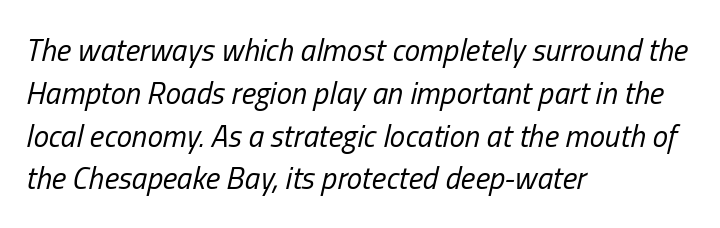
The image shows 31 px regular-weight, condensed type, italic (leaning right); set left-aligned, normal line spacing (1.38x), normal letter spacing, not underlined; low stroke contrast and a medium x-height.
